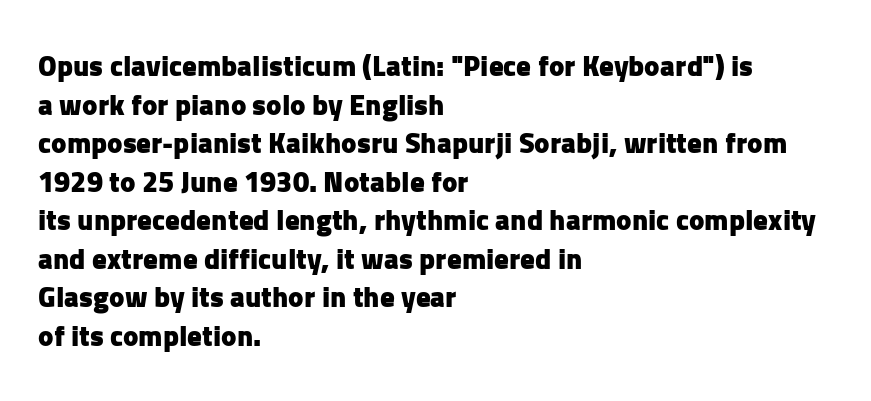
The image shows 29 px heavy sans-serif type, upright; set left-aligned, normal line spacing (1.33x), normal letter spacing, not underlined; low stroke contrast and a medium x-height.
